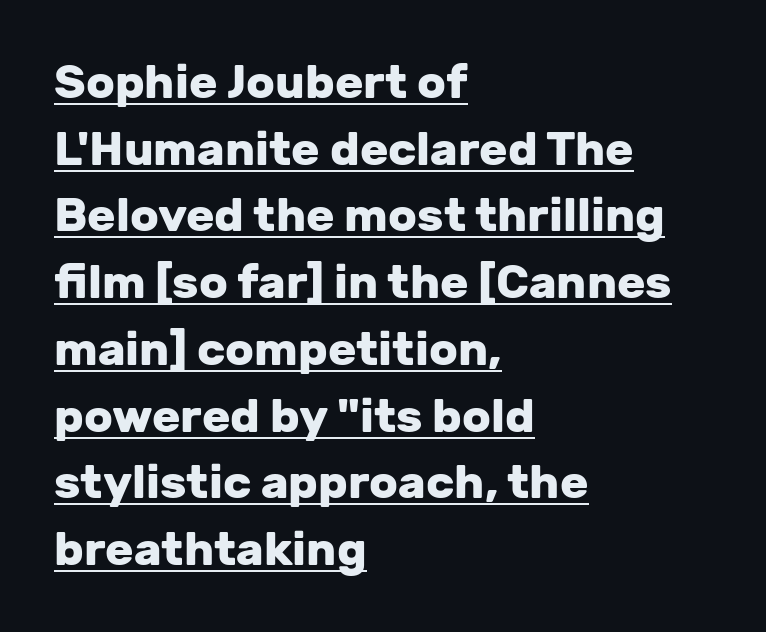
Character widths vary here, with narrow letters taking less room than wide ones. Here the glyphs are tracked normally, forming tight word shapes. No feet cap the strokes, marking this as sans-serif type. Left-aligned paragraph, ragged on the right. The rows are spaced the way most documents space them.
